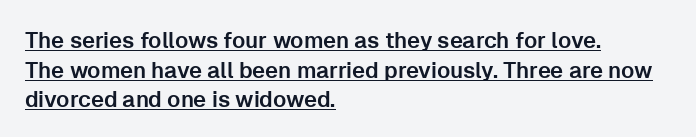
The image shows 22 px text type, upright; set left-aligned, normal line spacing (1.35x), normal letter spacing, underlined.
